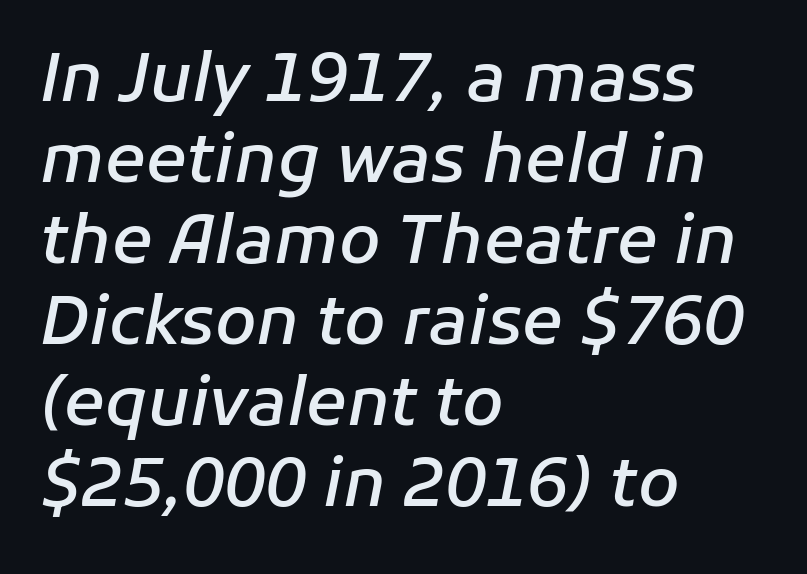
The image shows 67 px semibold type, italic (leaning right); set left-aligned, line spacing 1.21x, normal letter spacing, not underlined; low stroke contrast and a medium x-height.
